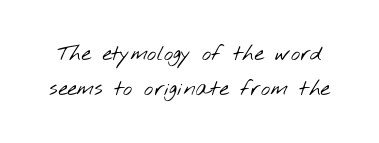
Q: Is the text bold? A: No.
Q: Is the text underlined? A: No.
Q: Is the spacing between letters normal or unusually wide? A: Normal.
Q: Is the spacing between lines tight, normal or loose? A: Normal.
